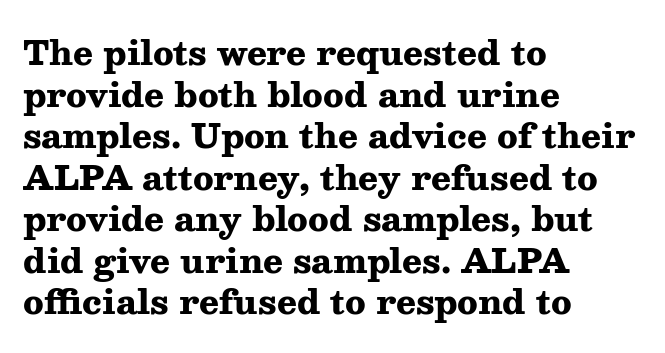
Strong, thick strokes mark this as bold type. A serif font was chosen for this passage. Tracking here is standard; glyphs follow each other at the usual distance. The passage is arranged the way most books set body copy — flush left. Leading matches the norm, producing a regular column.
